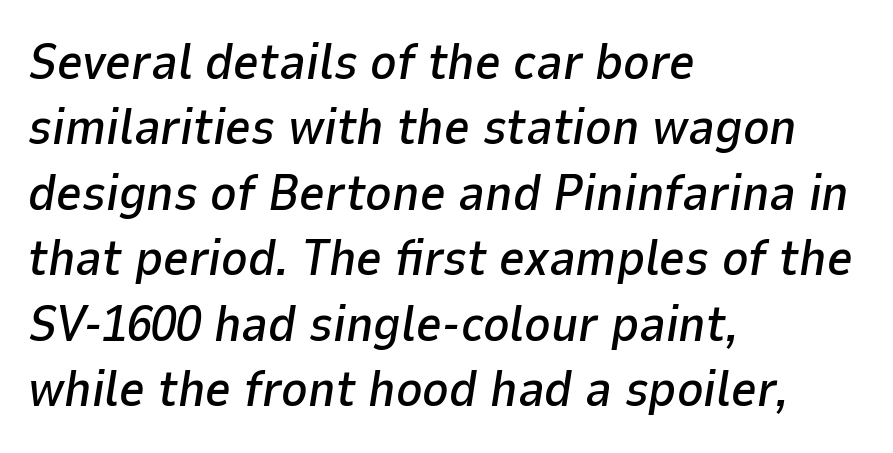
The image shows 50 px text type, italic (leaning right); set left-aligned, normal line spacing (1.31x), normal letter spacing, not underlined; low stroke contrast and a medium x-height.
